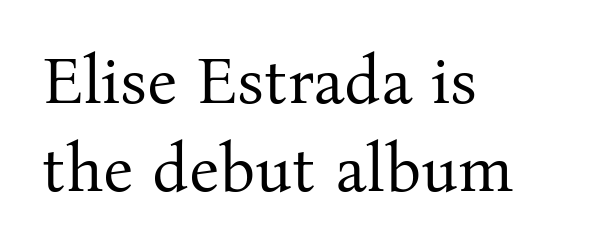
The image shows 65 px regular-weight serif type, upright; set left-aligned, normal line spacing (1.36x), normal letter spacing, not underlined; medium stroke contrast and a medium x-height.
